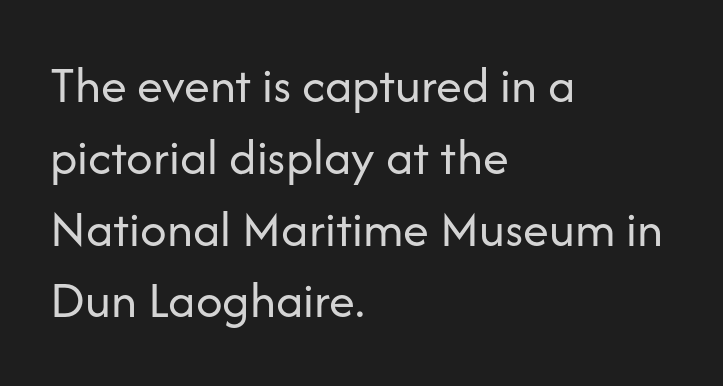
The compositor pushed each line to the left boundary. You can tell it's not italic because the verticals are truly vertical. This rendering features lettering with no underline. One glance says typical: line gaps are just what's usual.
